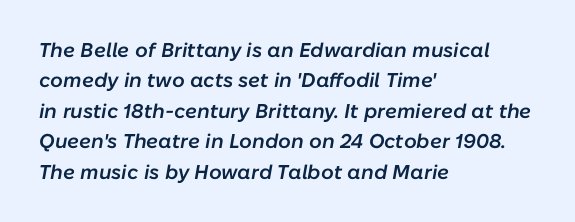
The image shows 20 px text type, italic (leaning right); set left-aligned, normal line spacing (1.52x), normal letter spacing, not underlined.
